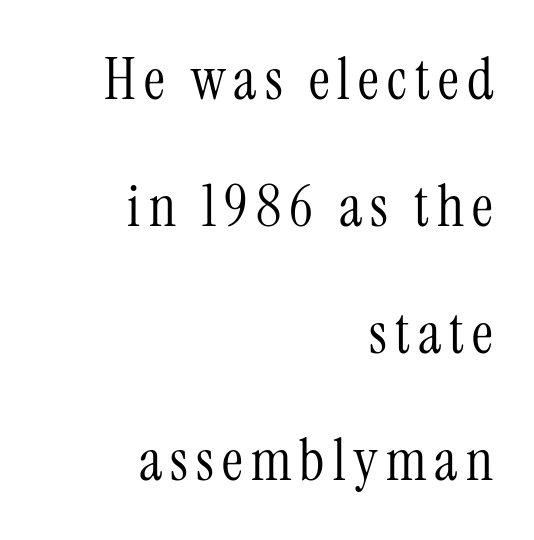
Note the varied advance widths — an 'i' is clearly narrower than an 'm'. Does the type have serifs? Yes, each stem ends in a small foot. Nobody drew a line under any word here. Notice the wide empty band between every row — that's loose leading. The passage shown is not bold in any degree.
